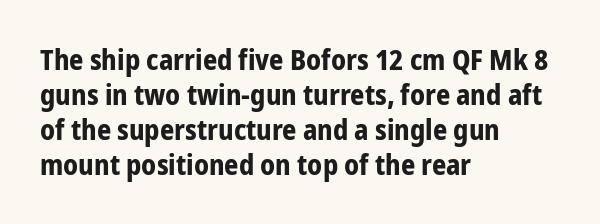
Left-aligned paragraph, ragged on the right. The passage shown is not underscored anywhere. The lettering holds an erect, upright posture throughout. A typesetter would call this proportional, since set widths differ per character.
